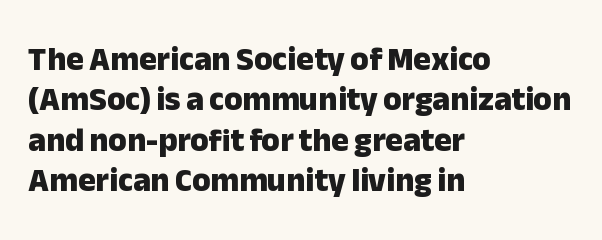
Q: Is the text bold? A: Yes.
Q: Is the text italic (slanted)? A: No, it is upright.
Q: Is the typeface a serif or a sans-serif typeface? A: Sans-serif.
Q: Is the text underlined? A: No.
Q: How is the paragraph aligned? A: Left-aligned.
Q: Is the spacing between letters normal or unusually wide? A: Normal.
Q: Width (condensed, normal, or wide)? A: Normal.
Q: Stroke contrast? A: Low.
Q: x-height? A: Medium.
Q: Monospaced? A: No.
